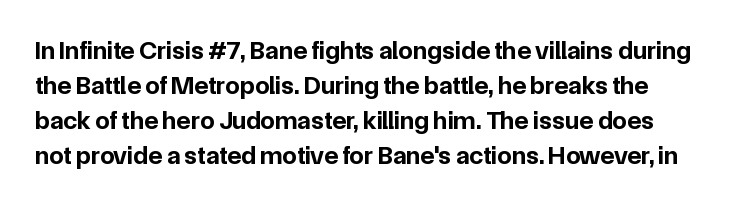
Q: Is the text bold? A: Yes.
Q: Is the text italic (slanted)? A: No, it is upright.
Q: Is the text underlined? A: No.
Q: Is the spacing between letters normal or unusually wide? A: Normal.
Q: Is the spacing between lines tight, normal or loose? A: Normal.
